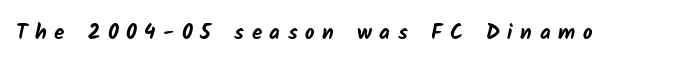
The image shows 21 px bold type; set unusually wide letter spacing (+0.36 em), not underlined.
